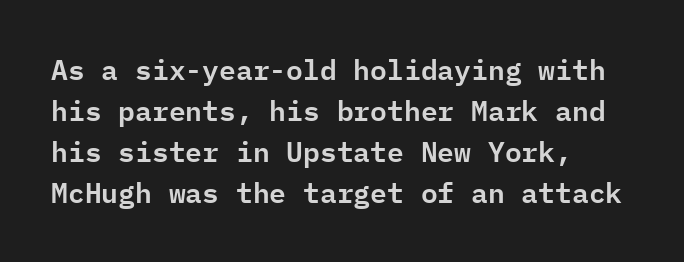
Q: Is the text italic (slanted)? A: No, it is upright.
Q: Is the typeface a serif or a sans-serif typeface? A: Sans-serif.
Q: Is the text underlined? A: No.
Q: How is the paragraph aligned? A: Left-aligned.
Q: Is the spacing between letters normal or unusually wide? A: Normal.
Q: Is the spacing between lines tight, normal or loose? A: Normal.
Q: Width (condensed, normal, or wide)? A: Normal.
Q: Stroke contrast? A: Low.
Q: x-height? A: Medium.
Q: Monospaced? A: Yes.
